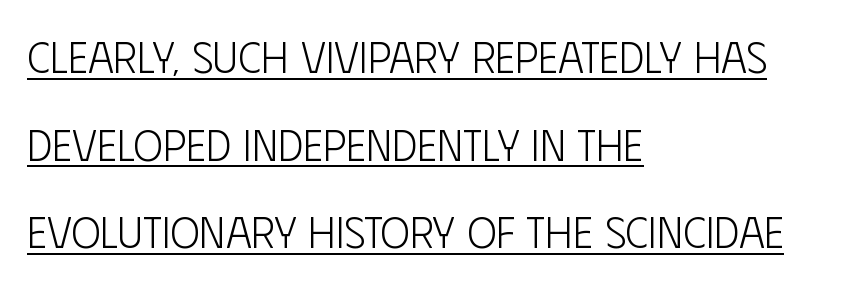
{"serif": "no", "italic": "no", "bold": "no", "weight": "light", "width": "condensed", "stroke_contrast": "low", "x_height": "large", "monospaced": "no", "underline": "yes", "align": "left", "line_spacing": "loose", "line_spacing_ratio": 1.99, "letter_spacing": "normal", "letter_spacing_em": 0.0, "glyph_px": 44}
